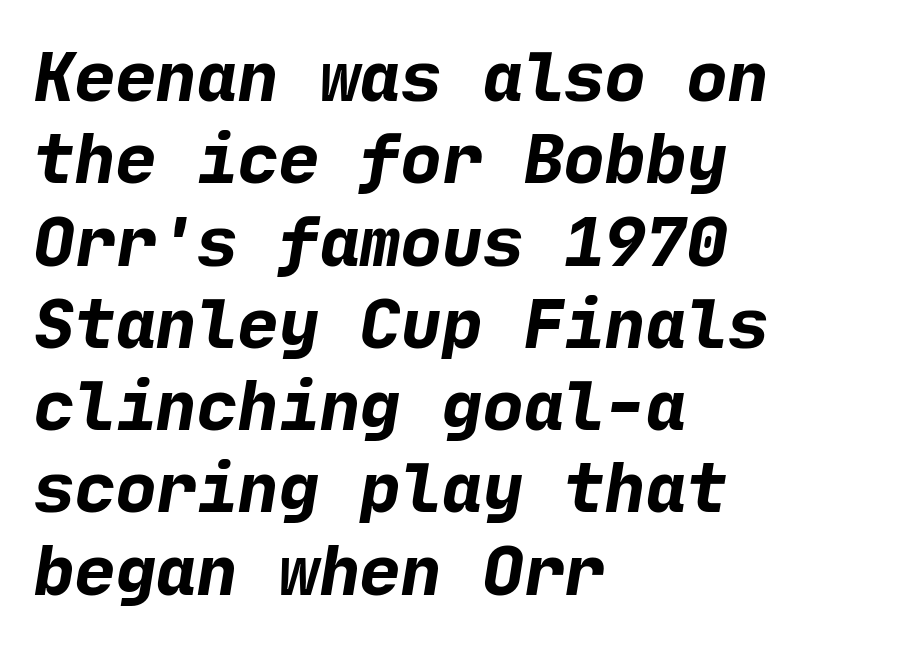
The image shows 68 px bold sans-serif type; set left-aligned, line spacing 1.21x, normal letter spacing, not underlined; low stroke contrast and a medium x-height.
